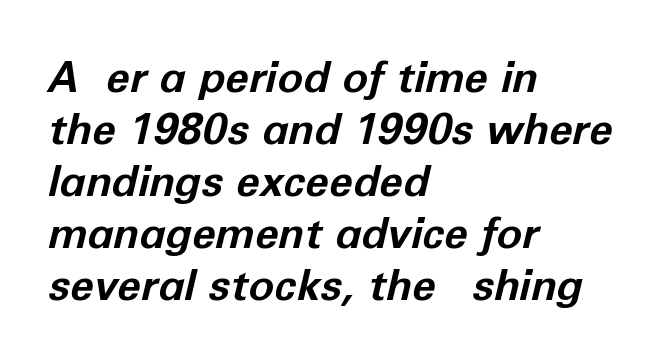
Type without underlining. The glyphs look as if they've been sheared to an angle. The rendering uses natural spacing where letterforms have individual widths. What stands out about the letter spacing? Nothing — it is the standard amount. Emphasis by weight is at full strength: bold. Horizontal alignment here is leftward, the default for most running prose.
